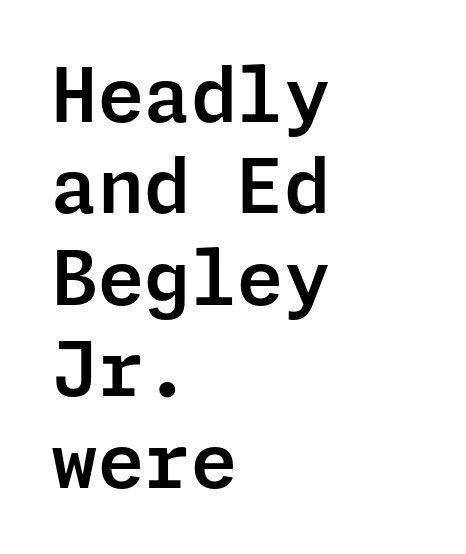
{"serif": "no", "italic": "no", "width": "normal", "stroke_contrast": "low", "x_height": "medium", "underline": "no", "align": "left", "line_spacing_ratio": 1.22, "letter_spacing": "normal", "letter_spacing_em": 0.0, "glyph_px": 75}
